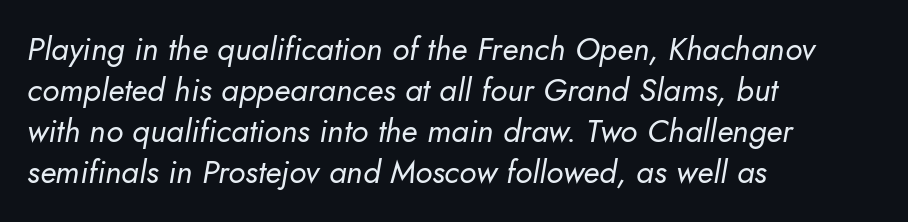
{"italic": "yes", "lean": "right", "slant_degrees": 10, "bold": "no", "weight": "regular", "width": "normal", "stroke_contrast": "low", "x_height": "small", "monospaced": "no", "underline": "no", "align": "left", "line_spacing": "normal", "line_spacing_ratio": 1.28, "letter_spacing": "normal", "letter_spacing_em": 0.0, "glyph_px": 32}
